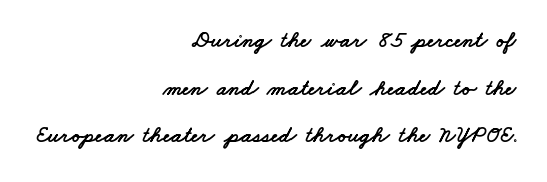
Q: Is the text underlined? A: No.
Q: How is the paragraph aligned? A: Right-aligned.
Q: Is the spacing between letters normal or unusually wide? A: Normal.
Q: Is the spacing between lines tight, normal or loose? A: Loose.
